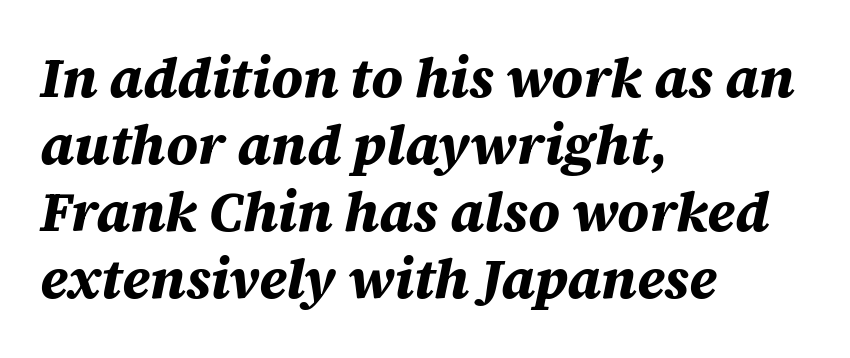
The image shows 55 px bold type, italic (leaning right); set left-aligned, line spacing 1.22x, normal letter spacing, not underlined; medium stroke contrast and a large x-height.
